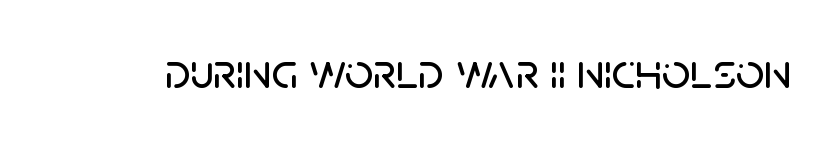
Q: Is the text italic (slanted)? A: No, it is upright.
Q: Is the typeface a serif or a sans-serif typeface? A: Sans-serif.
Q: Is the text underlined? A: No.
Q: Is the spacing between letters normal or unusually wide? A: Normal.
Q: Width (condensed, normal, or wide)? A: Normal.
Q: Stroke contrast? A: Low.
Q: x-height? A: Large.
Q: Monospaced? A: No.
